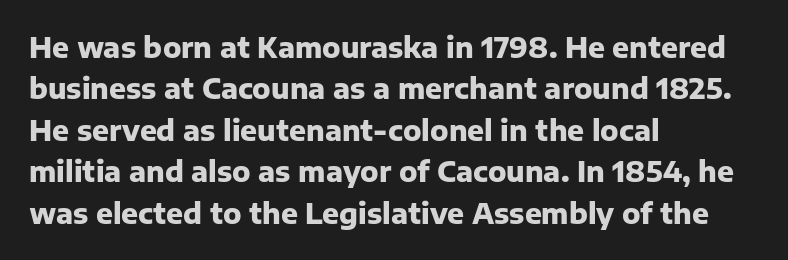
Each row of text sits above clean, open space. Alignment: flush left. Reading down the column, the eye jumps a familiar distance to each next line. Weight check: bold — yes, fully. Typographically, this falls in the sans-serif category.
